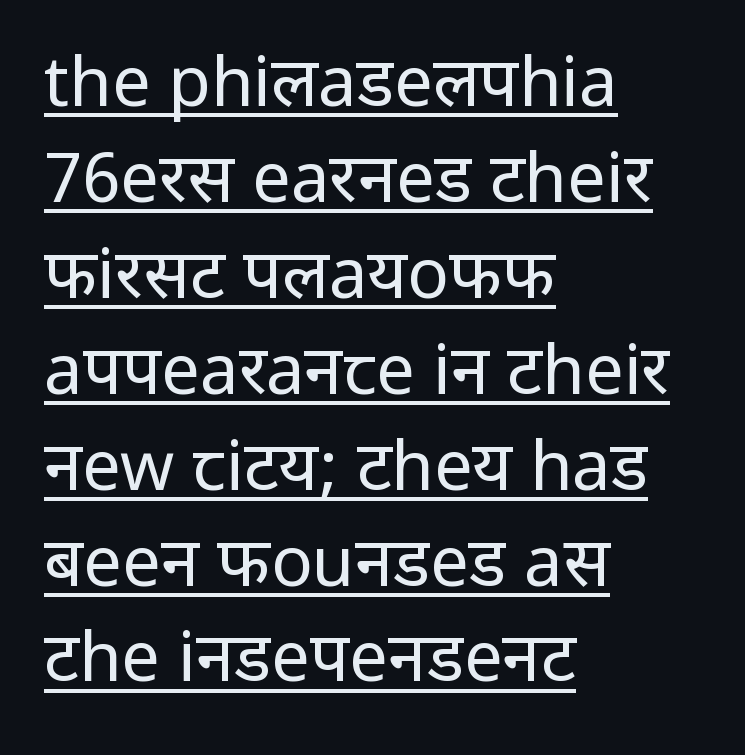
The font sits on the lighter half of the weight spectrum, regular included. The glyphs in this specimen are sans serif. Teacher's note: observe the even left margin — that is flush-left alignment. Descenders here cross a horizontal rule under the line.
